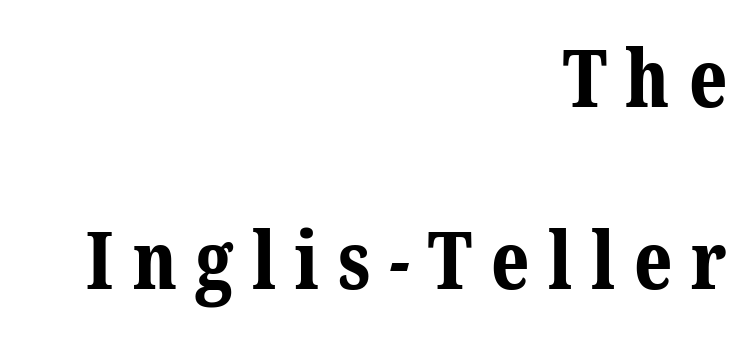
The image shows 79 px bold serif type; set right-aligned, loose line spacing (2.31x), unusually wide letter spacing (+0.24 em), not underlined; medium stroke contrast and a medium x-height.
